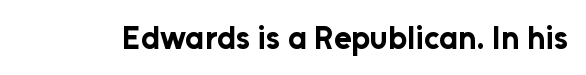
The image shows 32 px bold sans-serif type, upright; set normal letter spacing, not underlined; low stroke contrast and a medium x-height.
